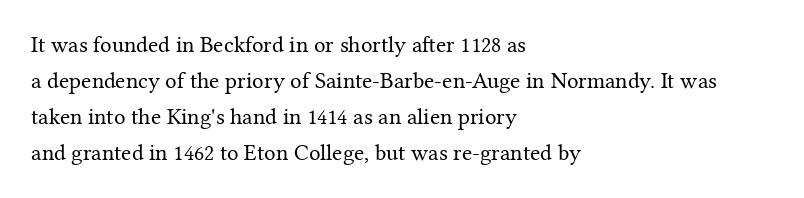
{"italic": "no", "bold": "no", "underline": "no", "align": "left", "line_spacing": "normal", "line_spacing_ratio": 1.57, "letter_spacing": "normal", "letter_spacing_em": 0.0, "glyph_px": 23}
